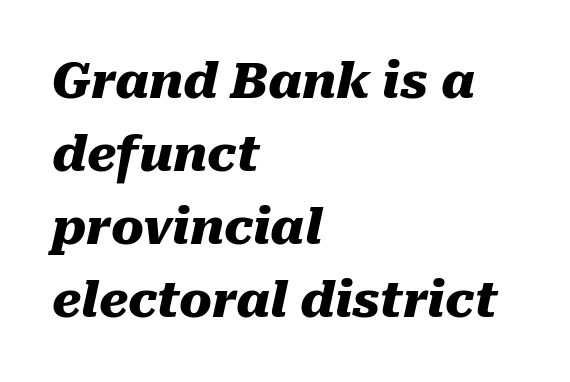
The image shows 49 px heavy type, italic (leaning right); set left-aligned, normal line spacing (1.49x), normal letter spacing, not underlined; medium stroke contrast and a medium x-height.
